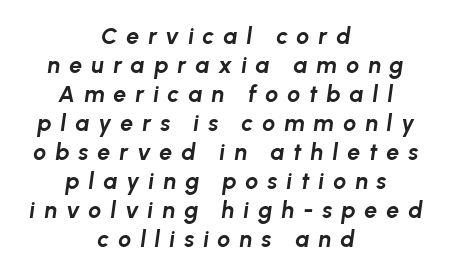
The image shows 23 px bold type, italic (leaning right); set centered, normal line spacing (1.26x), unusually wide letter spacing (+0.39 em), not underlined.
